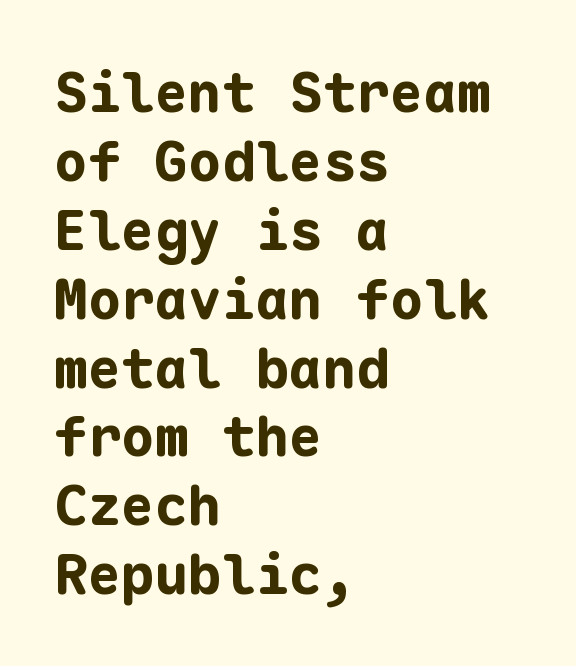
The image shows 56 px bold sans-serif type, upright, monospaced; set left-aligned, line spacing 1.23x, normal letter spacing, not underlined; low stroke contrast and a medium x-height.
